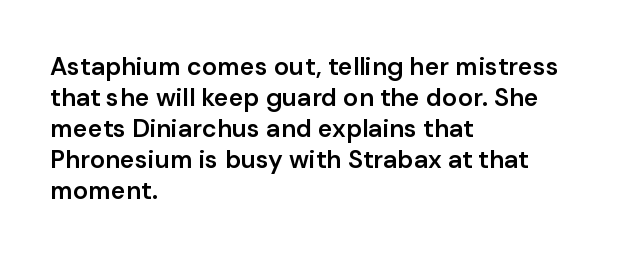
Q: Is the text bold? A: Semi-bold.
Q: Is the text italic (slanted)? A: No, it is upright.
Q: Is the text underlined? A: No.
Q: How is the paragraph aligned? A: Left-aligned.
Q: Is the spacing between letters normal or unusually wide? A: Normal.
